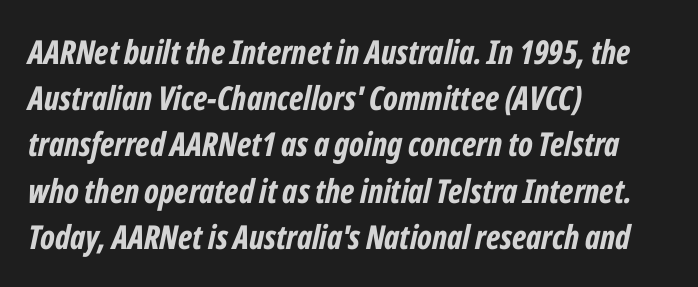
Q: Is the text bold? A: Yes.
Q: Is the text italic (slanted)? A: Yes, it leans right by about 12 degrees.
Q: Is the text underlined? A: No.
Q: How is the paragraph aligned? A: Left-aligned.
Q: Is the spacing between letters normal or unusually wide? A: Normal.
Q: Is the spacing between lines tight, normal or loose? A: Normal.
Q: Width (condensed, normal, or wide)? A: Condensed.
Q: Stroke contrast? A: Low.
Q: x-height? A: Medium.
Q: Monospaced? A: No.
